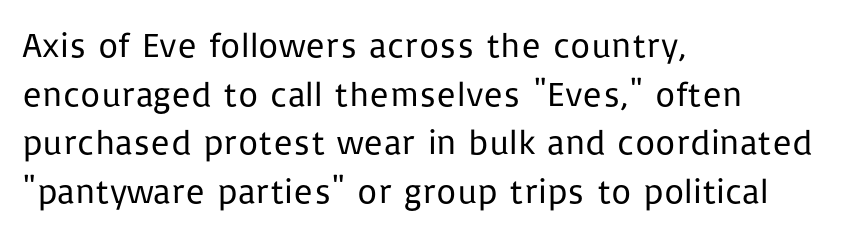
Q: Is the text bold? A: No.
Q: Is the text italic (slanted)? A: No, it is upright.
Q: Is the typeface a serif or a sans-serif typeface? A: Sans-serif.
Q: Is the text underlined? A: No.
Q: How is the paragraph aligned? A: Left-aligned.
Q: Is the spacing between letters normal or unusually wide? A: Normal.
Q: Is the spacing between lines tight, normal or loose? A: Normal.
Q: Width (condensed, normal, or wide)? A: Normal.
Q: Stroke contrast? A: Low.
Q: x-height? A: Medium.
Q: Monospaced? A: No.
